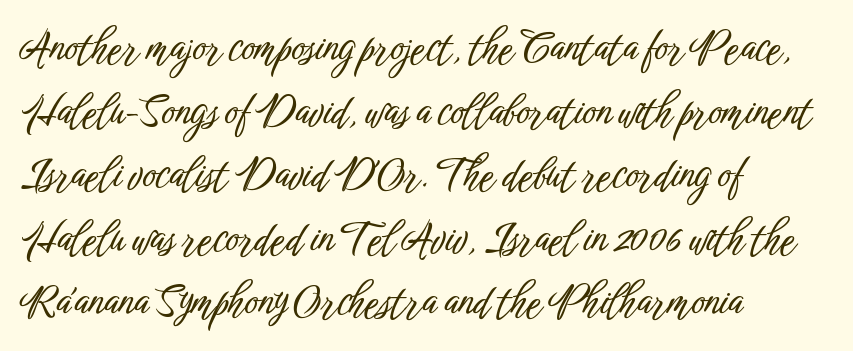
Q: Is the text italic (slanted)? A: Yes.
Q: Is the typeface a serif or a sans-serif typeface? A: Sans-serif.
Q: Is the text underlined? A: No.
Q: How is the paragraph aligned? A: Left-aligned.
Q: Is the spacing between letters normal or unusually wide? A: Normal.
Q: Is the spacing between lines tight, normal or loose? A: Normal.
Q: Width (condensed, normal, or wide)? A: Condensed.
Q: Stroke contrast? A: Low.
Q: x-height? A: Medium.
Q: Monospaced? A: No.
